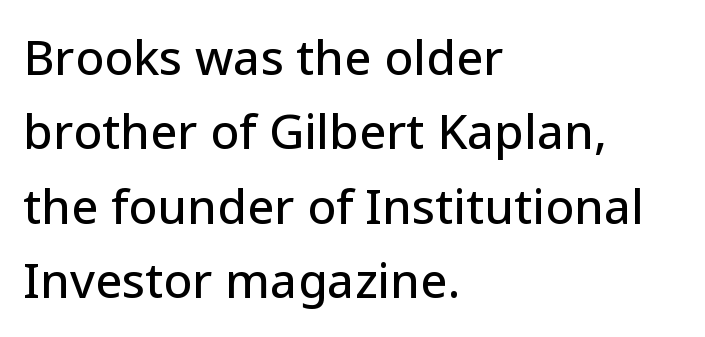
The image shows 48 px sans-serif type, upright; set left-aligned, normal line spacing (1.55x), normal letter spacing, not underlined; low stroke contrast and a medium x-height.
